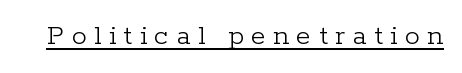
{"serif": "yes", "italic": "no", "bold": "no", "weight": "light", "width": "normal", "stroke_contrast": "low", "x_height": "medium", "monospaced": "no", "underline": "yes", "letter_spacing": "wide", "letter_spacing_em": 0.25, "glyph_px": 30}
